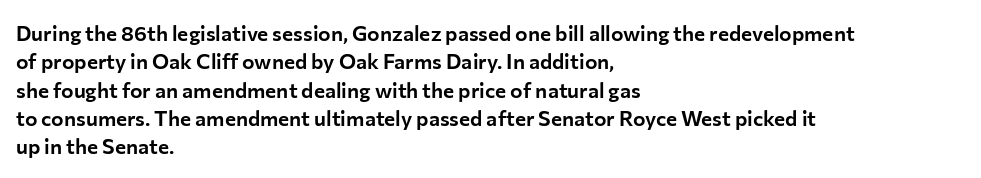
{"italic": "no", "underline": "no", "align": "left", "line_spacing": "normal", "line_spacing_ratio": 1.35, "letter_spacing": "normal", "letter_spacing_em": 0.0, "glyph_px": 21}
